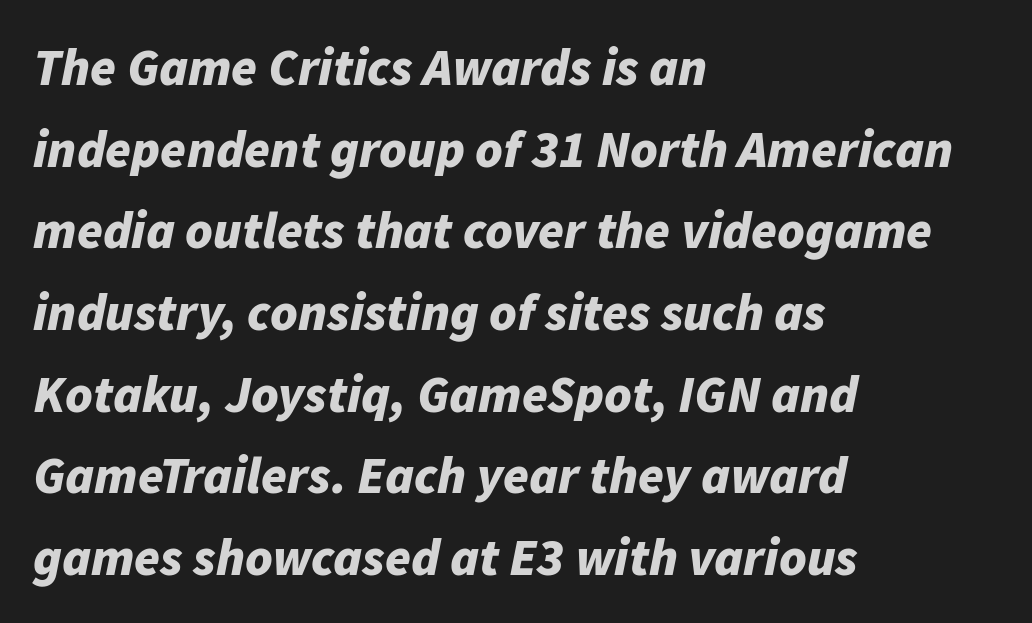
{"italic": "yes", "lean": "right", "slant_degrees": 11, "bold": "yes", "weight": "bold", "width": "normal", "stroke_contrast": "low", "x_height": "medium", "monospaced": "no", "underline": "no", "align": "left", "line_spacing": "normal", "line_spacing_ratio": 1.57, "letter_spacing": "normal", "letter_spacing_em": 0.0, "glyph_px": 52}
